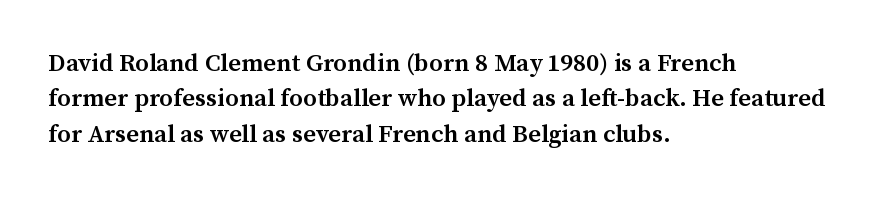
{"italic": "no", "bold": "semi", "underline": "no", "align": "left", "line_spacing": "normal", "line_spacing_ratio": 1.42, "letter_spacing": "normal", "letter_spacing_em": 0.0, "glyph_px": 25}
